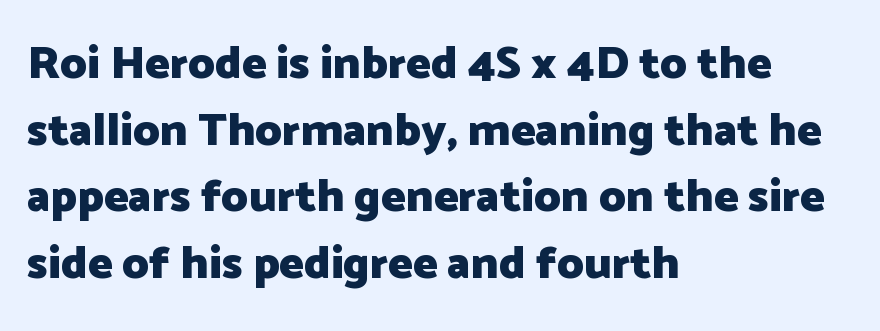
Q: Is the text bold? A: Yes.
Q: Is the text italic (slanted)? A: No, it is upright.
Q: Is the typeface a serif or a sans-serif typeface? A: Sans-serif.
Q: Is the text underlined? A: No.
Q: How is the paragraph aligned? A: Left-aligned.
Q: Is the spacing between letters normal or unusually wide? A: Normal.
Q: Is the spacing between lines tight, normal or loose? A: Normal.
Q: Width (condensed, normal, or wide)? A: Normal.
Q: Stroke contrast? A: Low.
Q: x-height? A: Medium.
Q: Monospaced? A: No.
